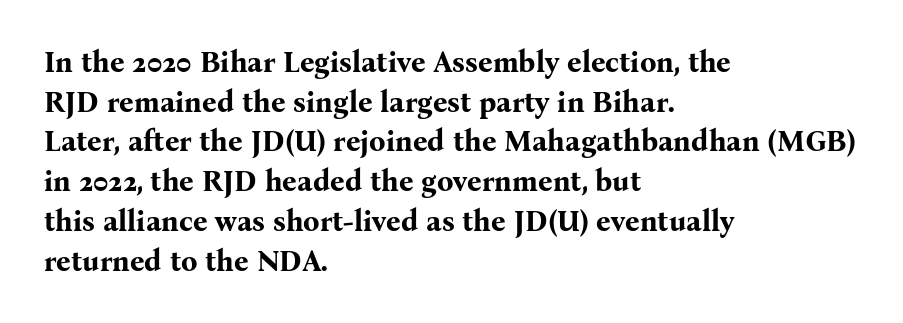
{"serif": "yes", "italic": "no", "bold": "yes", "weight": "bold", "width": "normal", "stroke_contrast": "medium", "x_height": "medium", "monospaced": "no", "underline": "no", "align": "left", "line_spacing": "normal", "line_spacing_ratio": 1.37, "letter_spacing": "normal", "letter_spacing_em": 0.0, "glyph_px": 29}
